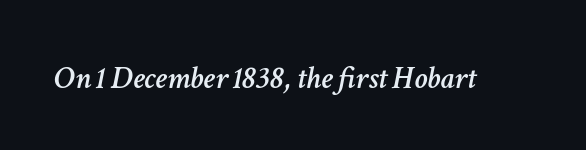
{"italic": "yes", "lean": "right", "slant_degrees": 11, "width": "normal", "stroke_contrast": "low", "x_height": "medium", "monospaced": "no", "underline": "no", "letter_spacing": "normal", "letter_spacing_em": 0.0, "glyph_px": 33}
